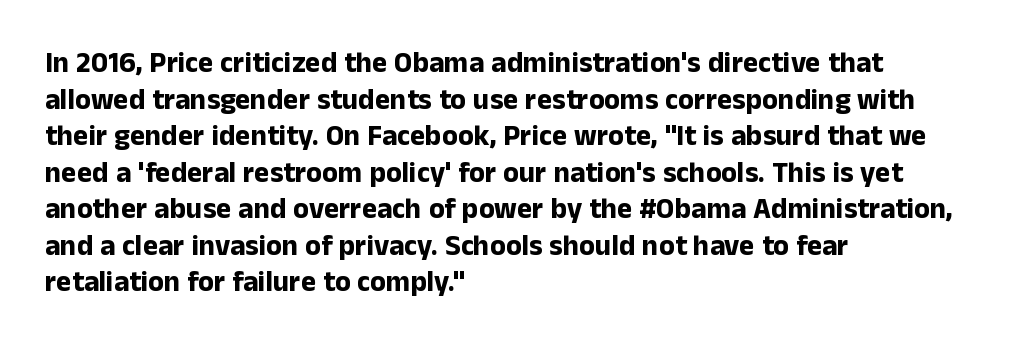
Q: Is the text bold? A: Yes.
Q: Is the text italic (slanted)? A: No, it is upright.
Q: Is the typeface a serif or a sans-serif typeface? A: Sans-serif.
Q: Is the text underlined? A: No.
Q: How is the paragraph aligned? A: Left-aligned.
Q: Is the spacing between letters normal or unusually wide? A: Normal.
Q: Is the spacing between lines tight, normal or loose? A: Normal.
Q: Width (condensed, normal, or wide)? A: Normal.
Q: Stroke contrast? A: Low.
Q: x-height? A: Medium.
Q: Monospaced? A: No.
